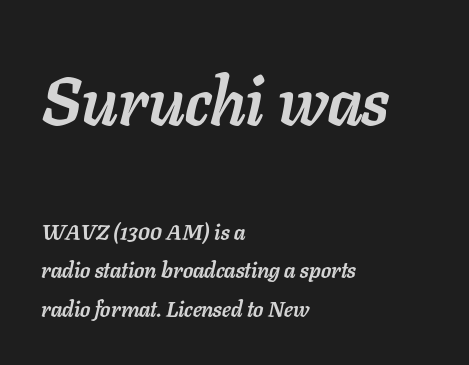
Q: Is the text bold? A: Yes.
Q: Is the text italic (slanted)? A: Yes, it leans right by about 11 degrees.
Q: Is the text underlined? A: No.
Q: How is the paragraph aligned? A: Left-aligned.
Q: Is the spacing between letters normal or unusually wide? A: Normal.
Q: Which block of text is set in a larger size, the first (top) or the second (bottom)? A: The first (top) one.
Q: Width (condensed, normal, or wide)? A: Normal.
Q: Stroke contrast? A: Low.
Q: x-height? A: Medium.
Q: Monospaced? A: No.
